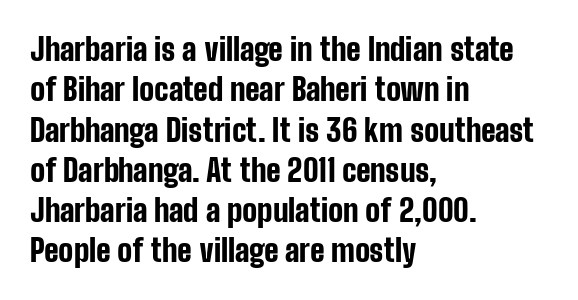
Q: Is the text bold? A: Yes.
Q: Is the text italic (slanted)? A: No, it is upright.
Q: Is the typeface a serif or a sans-serif typeface? A: Sans-serif.
Q: Is the text underlined? A: No.
Q: How is the paragraph aligned? A: Left-aligned.
Q: Is the spacing between letters normal or unusually wide? A: Normal.
Q: Is the spacing between lines tight, normal or loose? A: Normal.
Q: Width (condensed, normal, or wide)? A: Condensed.
Q: Stroke contrast? A: Low.
Q: x-height? A: Medium.
Q: Monospaced? A: No.
